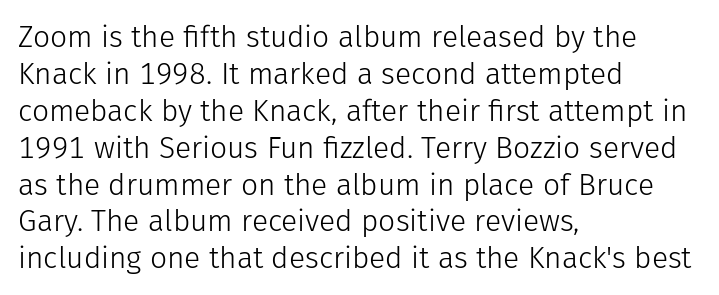
The image shows 30 px light sans-serif type, upright; set left-aligned, line spacing 1.23x, normal letter spacing, not underlined; low stroke contrast and a medium x-height.
